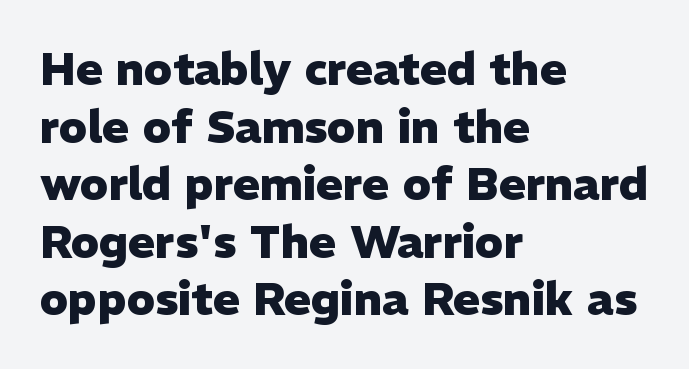
Strong, thick strokes mark this as bold type. In terms of leading, this rendering sits right in the middle. How are the letters spaced? Ordinarily, with no added tracking. Looks like regular typesetting: each glyph gets only the width it needs.
